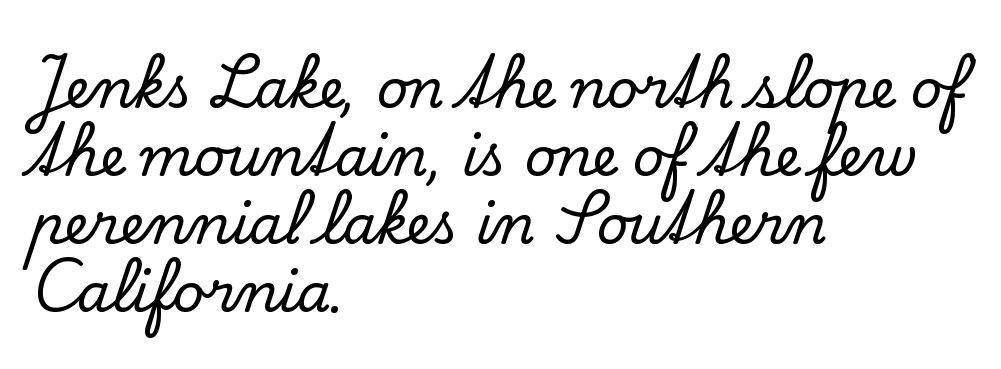
{"serif": "yes", "width": "normal", "stroke_contrast": "low", "x_height": "small", "monospaced": "no", "underline": "no", "align": "left", "line_spacing": "normal", "line_spacing_ratio": 1.26, "letter_spacing": "normal", "letter_spacing_em": 0.0, "glyph_px": 54}
